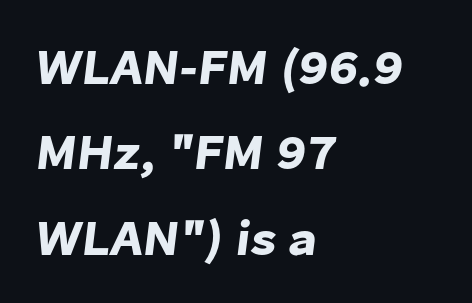
{"serif": "no", "width": "normal", "stroke_contrast": "low", "x_height": "medium", "monospaced": "no", "underline": "no", "align": "left", "line_spacing_ratio": 1.71, "letter_spacing": "normal", "letter_spacing_em": 0.0, "glyph_px": 50}
